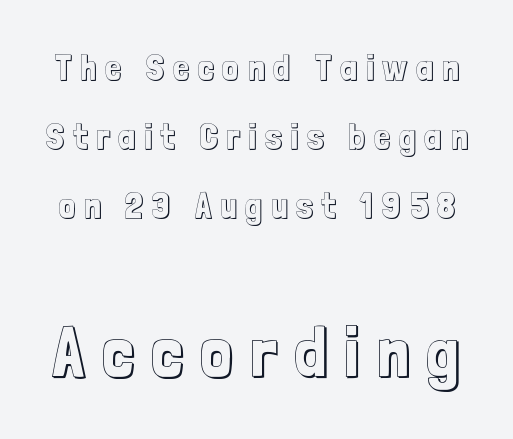
Q: Is the text italic (slanted)? A: No, it is upright.
Q: Is the text underlined? A: No.
Q: Is the spacing between letters normal or unusually wide? A: Unusually wide.
Q: Is the spacing between lines tight, normal or loose? A: Loose.
Q: Which block of text is set in a larger size, the first (top) or the second (bottom)? A: The second (bottom) one.
Q: Width (condensed, normal, or wide)? A: Condensed.
Q: x-height? A: Medium.
Q: Monospaced? A: No.
